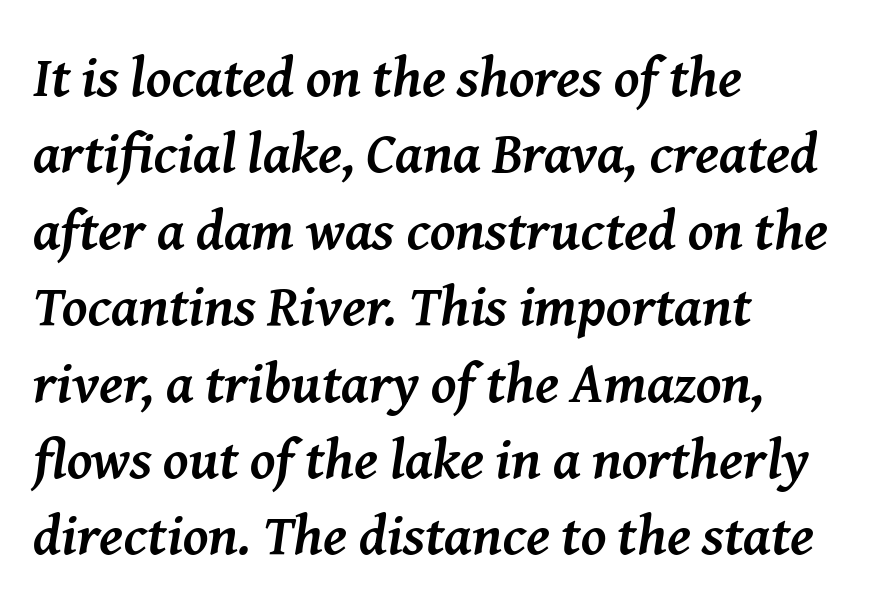
Q: Is the text bold? A: Yes.
Q: Is the text italic (slanted)? A: Yes, it leans right by about 8 degrees.
Q: Is the typeface a serif or a sans-serif typeface? A: Serif.
Q: Is the text underlined? A: No.
Q: How is the paragraph aligned? A: Left-aligned.
Q: Is the spacing between letters normal or unusually wide? A: Normal.
Q: Is the spacing between lines tight, normal or loose? A: Normal.
Q: Width (condensed, normal, or wide)? A: Normal.
Q: Stroke contrast? A: Medium.
Q: x-height? A: Medium.
Q: Monospaced? A: No.
